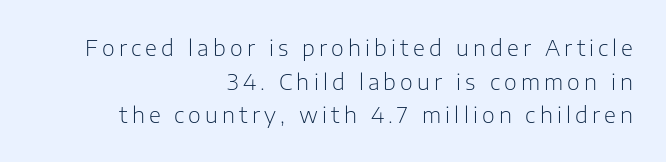
Q: Is the text bold? A: No.
Q: Is the text italic (slanted)? A: No, it is upright.
Q: Is the text underlined? A: No.
Q: How is the paragraph aligned? A: Right-aligned.
Q: Is the spacing between lines tight, normal or loose? A: Normal.
